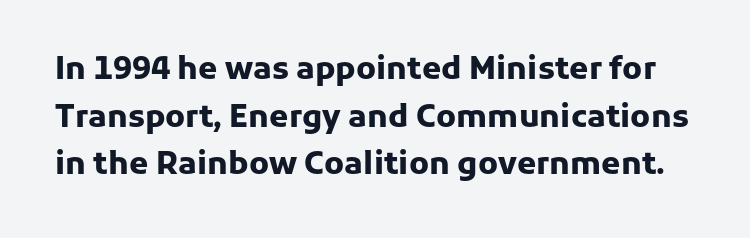
The rendering uses a moderate line-height, typical for paragraphs. Each letter keeps its own natural width here, so spacing adapts to shape. Nope, no serifs anywhere on these letters. Words float on clear page, feet unadorned. Summary of weight: heavy, a full bold. No italicization has been applied; the sample stays upright.
